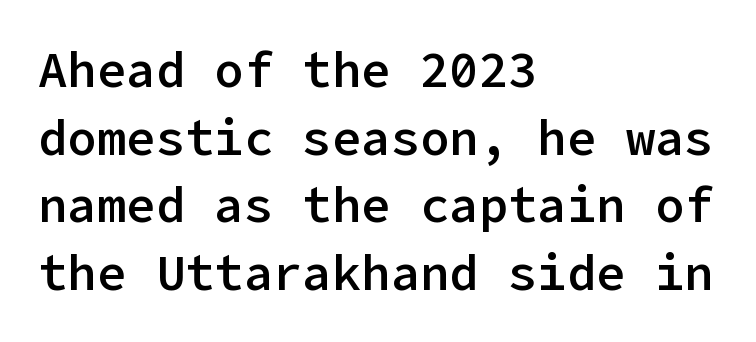
The image shows 49 px semibold sans-serif type, upright; set left-aligned, normal line spacing (1.38x), normal letter spacing, not underlined; low stroke contrast and a medium x-height.
